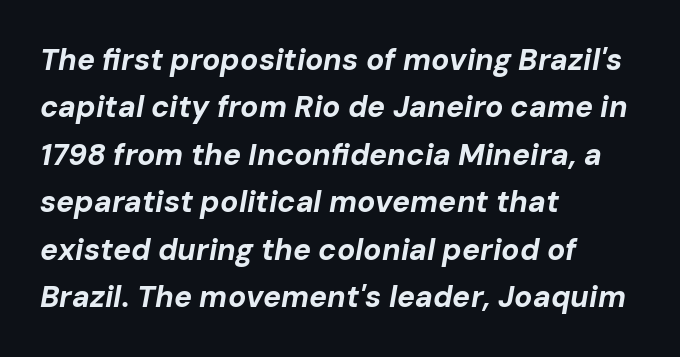
Words appear dense and cohesive because spacing is normal. Tall strokes in this sample are angled rather than plumb. Vertical spacing — default. Spacing verdict: proportional, widths tailored to each character. The space beneath each line is pristine and unruled. Each glyph is drawn with heavy, bold strokes.
